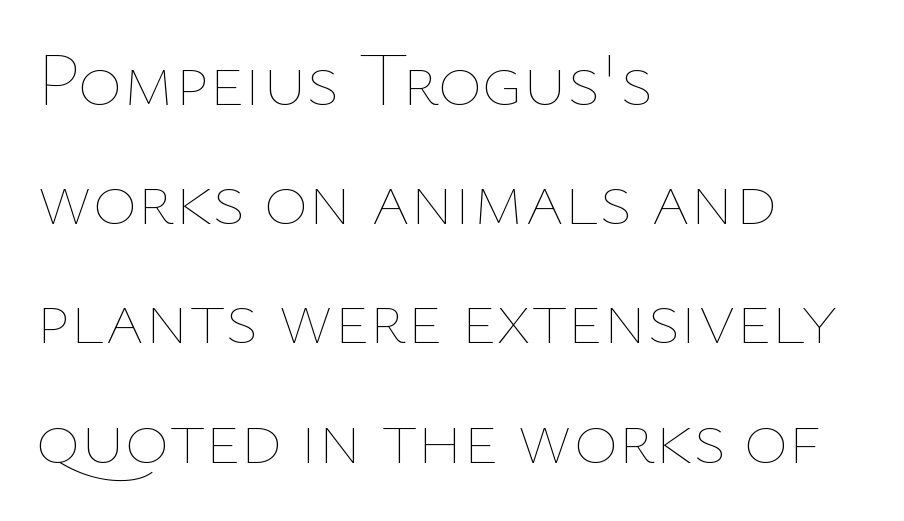
The strokes are not fattened; the text isn't bold. Is this a fixed-width face? No — the glyphs have proportional, varying widths. It's the straight-up-and-down kind of type. Layout note: lines flush left.
